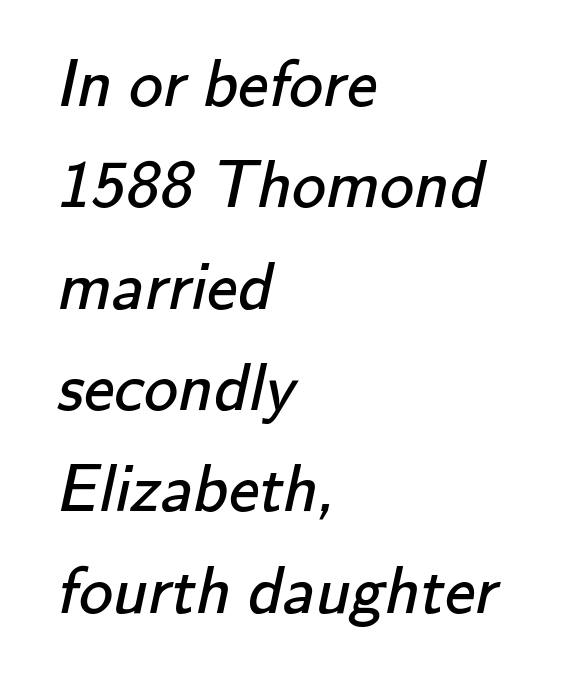
{"serif": "no", "bold": "no", "weight": "regular", "width": "normal", "stroke_contrast": "low", "x_height": "small", "monospaced": "no", "underline": "no", "align": "left", "line_spacing": "normal", "line_spacing_ratio": 1.49, "letter_spacing": "normal", "letter_spacing_em": 0.0, "glyph_px": 68}
